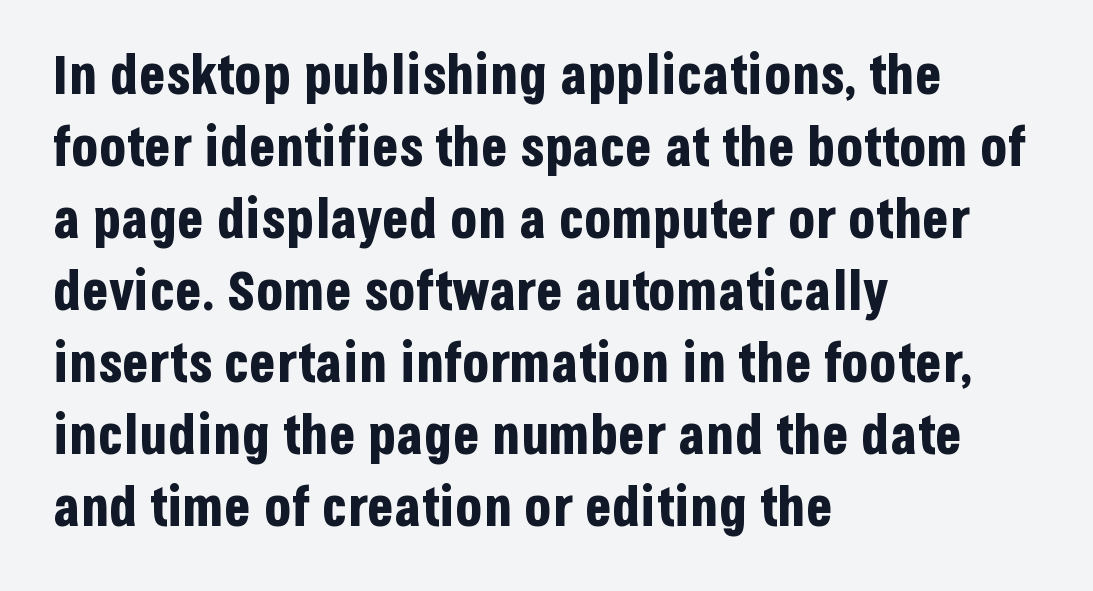
{"serif": "no", "italic": "no", "bold": "yes", "weight": "bold", "width": "condensed", "stroke_contrast": "low", "x_height": "large", "monospaced": "no", "underline": "no", "align": "left", "line_spacing": "normal", "line_spacing_ratio": 1.31, "letter_spacing": "normal", "letter_spacing_em": 0.0, "glyph_px": 55}
